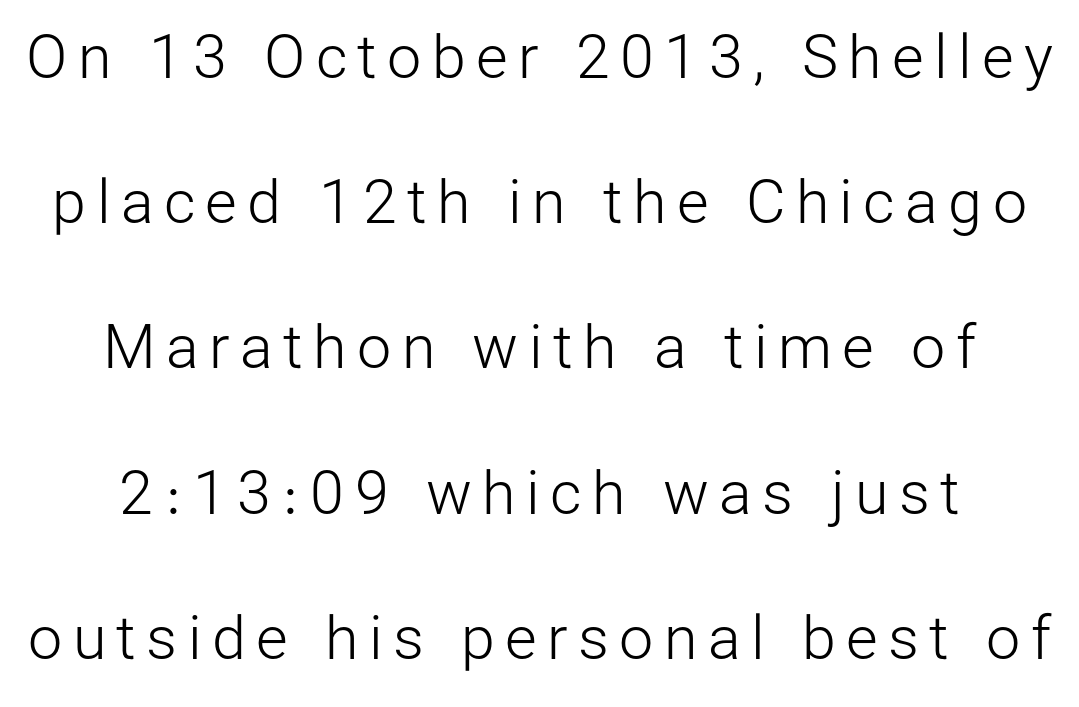
{"serif": "no", "italic": "no", "bold": "no", "weight": "light", "width": "normal", "stroke_contrast": "low", "x_height": "medium", "monospaced": "no", "underline": "no", "align": "center", "line_spacing": "loose", "line_spacing_ratio": 2.38, "glyph_px": 61}
